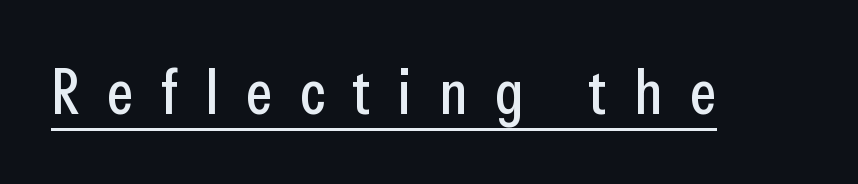
Notice how the stems are strictly vertical — no italics here. Somebody hit Ctrl+U on this one — the words are underlined. Think of a printed novel: that variable character pitch is what you see here. Nope, no serifs anywhere on these letters. How are the letters spaced? Widely, with obvious added tracking.
